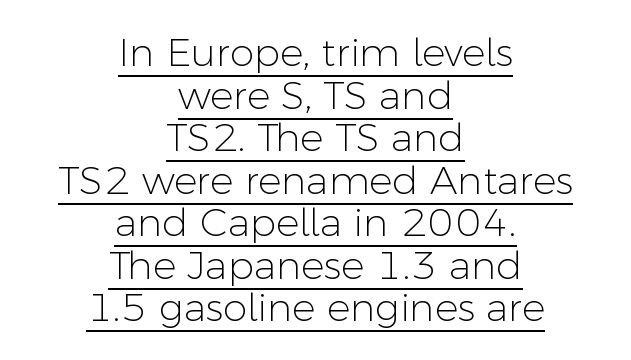
Q: Is the text bold? A: No.
Q: Is the text italic (slanted)? A: No, it is upright.
Q: Is the typeface a serif or a sans-serif typeface? A: Sans-serif.
Q: Is the text underlined? A: Yes.
Q: How is the paragraph aligned? A: Centered.
Q: Is the spacing between letters normal or unusually wide? A: Normal.
Q: Is the spacing between lines tight, normal or loose? A: Tight.
Q: Width (condensed, normal, or wide)? A: Normal.
Q: Stroke contrast? A: Low.
Q: x-height? A: Medium.
Q: Monospaced? A: No.
